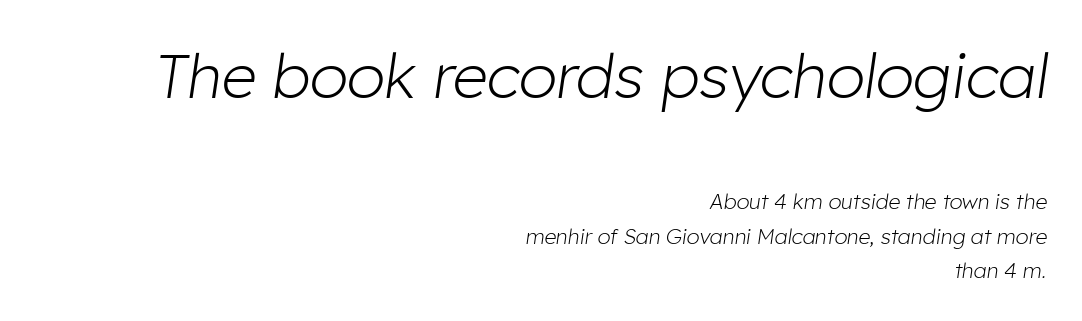
{"italic": "yes", "lean": "right", "slant_degrees": 8, "bold": "no", "weight": "light", "width": "normal", "stroke_contrast": "low", "x_height": "medium", "monospaced": "no", "underline": "no", "align": "right", "line_spacing": "normal", "line_spacing_ratio": 1.65, "letter_spacing": "normal", "letter_spacing_em": 0.0, "larger_block": "first", "size_ratio": 2.95, "glyph_px": 62}
